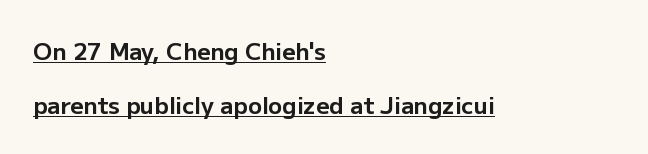
Q: Is the text bold? A: Yes.
Q: Is the text italic (slanted)? A: No, it is upright.
Q: Is the text underlined? A: Yes.
Q: How is the paragraph aligned? A: Left-aligned.
Q: Is the spacing between letters normal or unusually wide? A: Normal.
Q: Is the spacing between lines tight, normal or loose? A: Loose.
